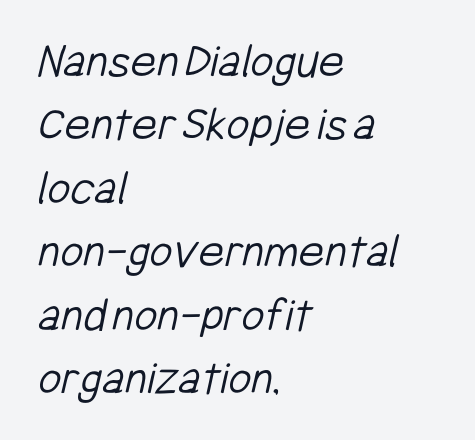
The image shows 50 px light, condensed sans-serif type; set left-aligned, normal line spacing (1.27x), normal letter spacing, not underlined; low stroke contrast and a medium x-height.
